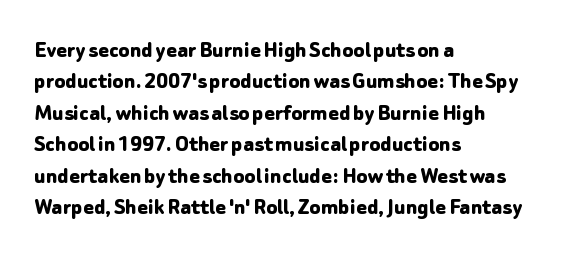
The image shows 25 px bold type, upright; set left-aligned, normal line spacing (1.26x), normal letter spacing, not underlined.
